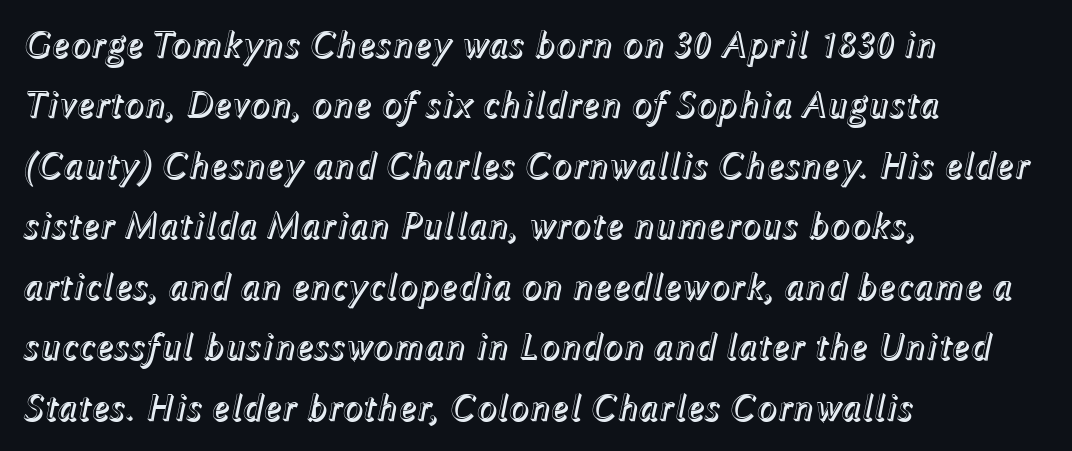
The image shows 38 px text type, italic (leaning right); set left-aligned, normal line spacing (1.59x), normal letter spacing, not underlined; a medium x-height.
